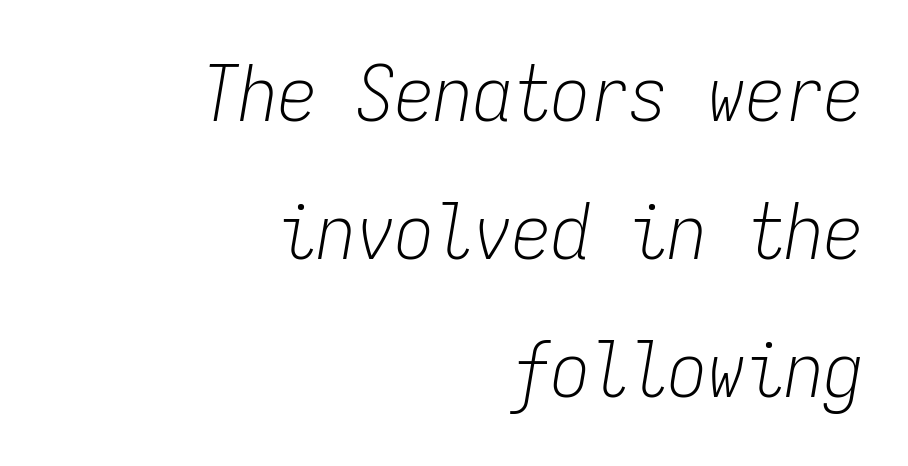
{"italic": "yes", "lean": "right", "slant_degrees": 9, "bold": "no", "weight": "light", "width": "condensed", "stroke_contrast": "low", "x_height": "medium", "monospaced": "yes", "underline": "no", "align": "right", "line_spacing_ratio": 1.77, "letter_spacing": "normal", "letter_spacing_em": 0.0, "glyph_px": 78}
